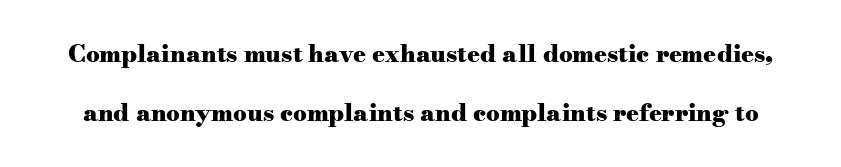
Q: Is the text bold? A: Yes.
Q: Is the text italic (slanted)? A: No, it is upright.
Q: Is the text underlined? A: No.
Q: Is the spacing between letters normal or unusually wide? A: Normal.
Q: Is the spacing between lines tight, normal or loose? A: Loose.
